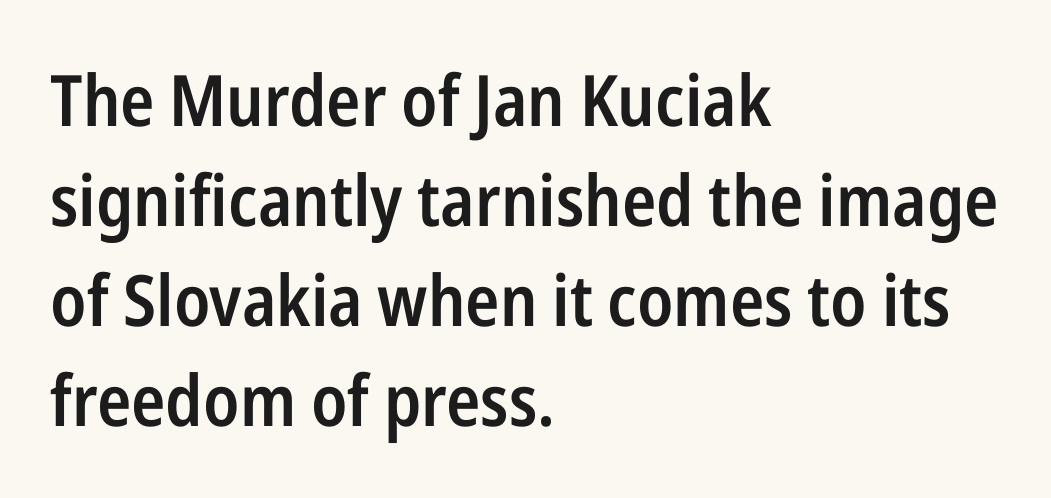
{"serif": "no", "italic": "no", "bold": "semi", "weight": "semibold", "width": "condensed", "stroke_contrast": "low", "x_height": "medium", "monospaced": "no", "underline": "no", "align": "left", "line_spacing": "normal", "line_spacing_ratio": 1.41, "letter_spacing": "normal", "letter_spacing_em": 0.0, "glyph_px": 71}
